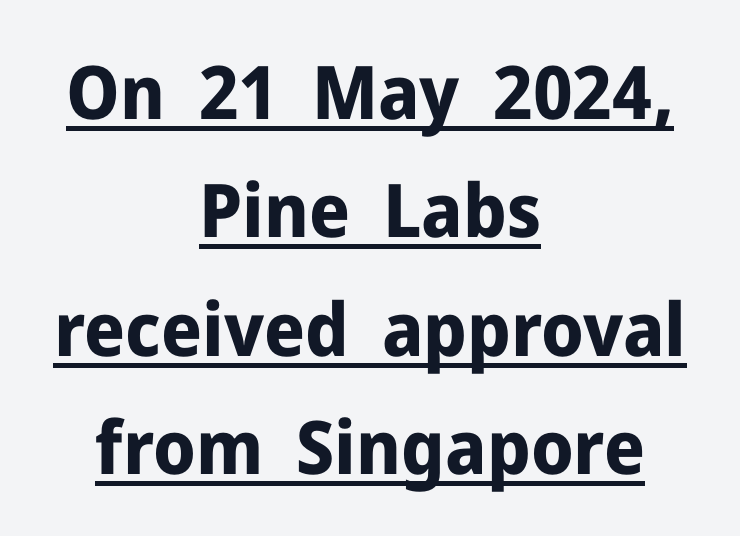
Q: Is the text bold? A: Yes.
Q: Is the text italic (slanted)? A: No, it is upright.
Q: Is the typeface a serif or a sans-serif typeface? A: Sans-serif.
Q: Is the text underlined? A: Yes.
Q: How is the paragraph aligned? A: Centered.
Q: Is the spacing between letters normal or unusually wide? A: Normal.
Q: Is the spacing between lines tight, normal or loose? A: Normal.
Q: Width (condensed, normal, or wide)? A: Normal.
Q: Stroke contrast? A: Low.
Q: x-height? A: Medium.
Q: Monospaced? A: No.
